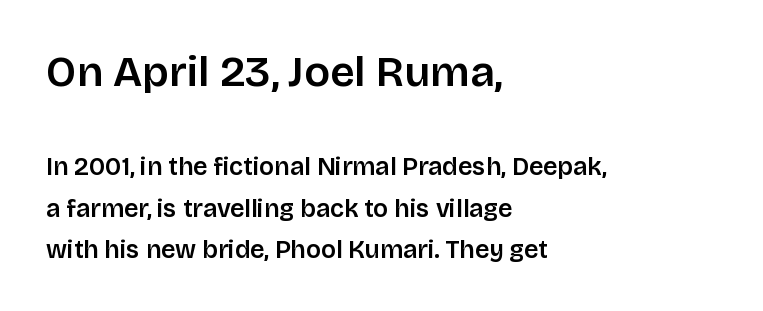
{"serif": "no", "italic": "no", "width": "normal", "stroke_contrast": "low", "x_height": "large", "monospaced": "no", "underline": "no", "align": "left", "line_spacing": "normal", "line_spacing_ratio": 1.65, "letter_spacing": "normal", "letter_spacing_em": 0.0, "larger_block": "first", "size_ratio": 1.72, "glyph_px": 43}
